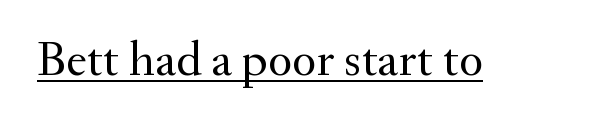
The image shows 50 px regular-weight serif type, upright; set normal letter spacing, underlined; medium stroke contrast and a small x-height.
